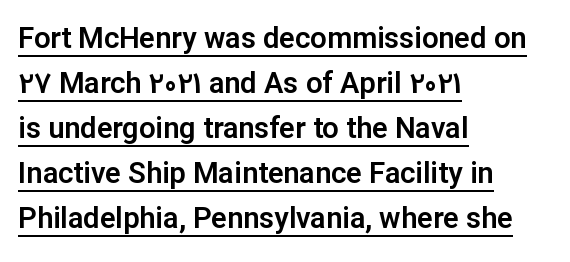
Q: Is the text italic (slanted)? A: No, it is upright.
Q: Is the typeface a serif or a sans-serif typeface? A: Sans-serif.
Q: Is the text underlined? A: Yes.
Q: How is the paragraph aligned? A: Left-aligned.
Q: Is the spacing between letters normal or unusually wide? A: Normal.
Q: Is the spacing between lines tight, normal or loose? A: Normal.
Q: Width (condensed, normal, or wide)? A: Normal.
Q: Stroke contrast? A: Low.
Q: x-height? A: Medium.
Q: Monospaced? A: No.
